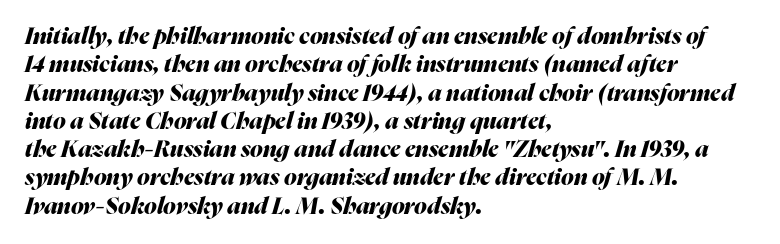
Q: Is the text bold? A: Yes.
Q: Is the text italic (slanted)? A: Yes, it leans right by about 16 degrees.
Q: Is the text underlined? A: No.
Q: How is the paragraph aligned? A: Left-aligned.
Q: Is the spacing between letters normal or unusually wide? A: Normal.
